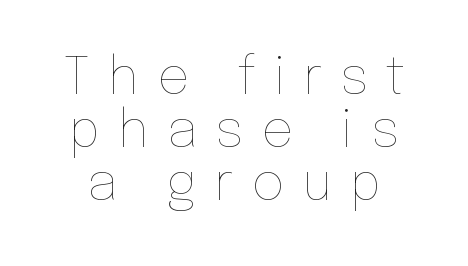
{"italic": "no", "bold": "no", "weight": "thin", "width": "normal", "stroke_contrast": "low", "x_height": "medium", "monospaced": "no", "underline": "no", "line_spacing": "tight", "line_spacing_ratio": 1.04, "letter_spacing": "wide", "letter_spacing_em": 0.35, "glyph_px": 51}
